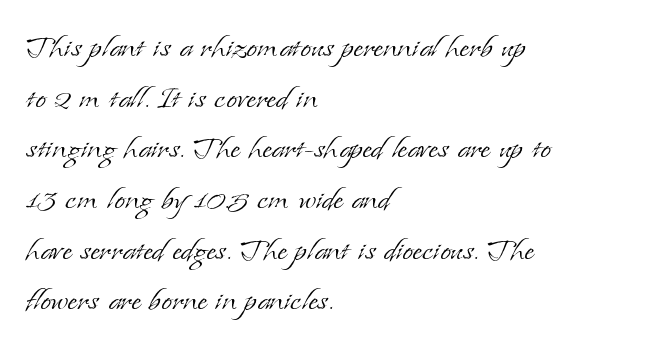
Q: Is the text bold? A: No.
Q: Is the text italic (slanted)? A: Yes.
Q: Is the typeface a serif or a sans-serif typeface? A: Serif.
Q: Is the text underlined? A: No.
Q: How is the paragraph aligned? A: Left-aligned.
Q: Is the spacing between letters normal or unusually wide? A: Normal.
Q: Is the spacing between lines tight, normal or loose? A: Normal.
Q: Width (condensed, normal, or wide)? A: Normal.
Q: Stroke contrast? A: Low.
Q: x-height? A: Small.
Q: Monospaced? A: No.
